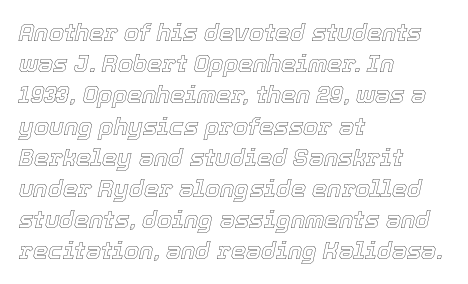
{"italic": "yes", "lean": "right", "slant_degrees": 12, "underline": "no", "align": "left", "line_spacing": "normal", "line_spacing_ratio": 1.3, "letter_spacing": "normal", "letter_spacing_em": 0.0, "glyph_px": 24}
